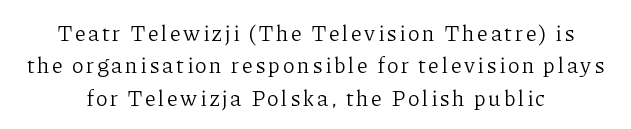
{"italic": "no", "bold": "no", "underline": "no", "align": "center", "line_spacing": "normal", "line_spacing_ratio": 1.47, "glyph_px": 22}
